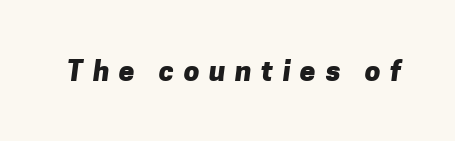
{"serif": "no", "bold": "yes", "weight": "heavy", "width": "normal", "stroke_contrast": "low", "x_height": "medium", "monospaced": "no", "underline": "no", "letter_spacing": "wide", "letter_spacing_em": 0.34, "glyph_px": 28}
